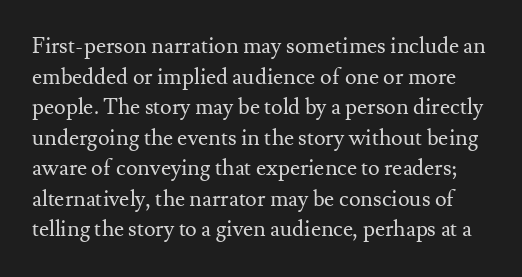
Q: Is the text bold? A: No.
Q: Is the text italic (slanted)? A: No, it is upright.
Q: Is the text underlined? A: No.
Q: Is the spacing between letters normal or unusually wide? A: Normal.
Q: Is the spacing between lines tight, normal or loose? A: Normal.
